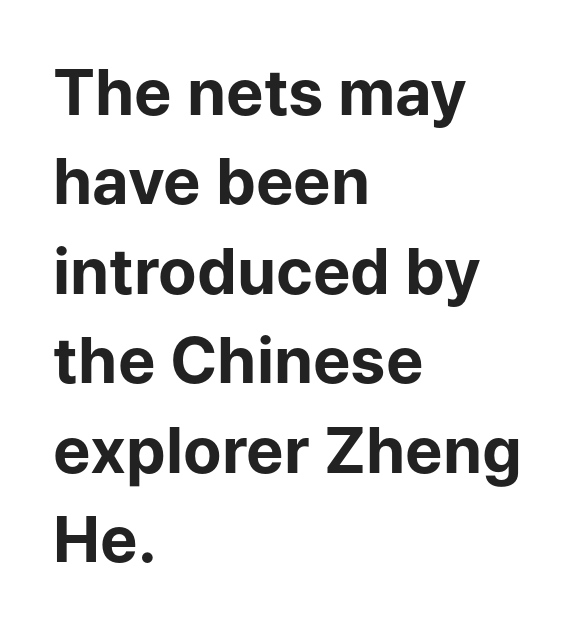
Q: Is the text bold? A: Yes.
Q: Is the text italic (slanted)? A: No, it is upright.
Q: Is the typeface a serif or a sans-serif typeface? A: Sans-serif.
Q: Is the text underlined? A: No.
Q: How is the paragraph aligned? A: Left-aligned.
Q: Is the spacing between letters normal or unusually wide? A: Normal.
Q: Is the spacing between lines tight, normal or loose? A: Normal.
Q: Width (condensed, normal, or wide)? A: Normal.
Q: Stroke contrast? A: Low.
Q: x-height? A: Medium.
Q: Monospaced? A: No.
